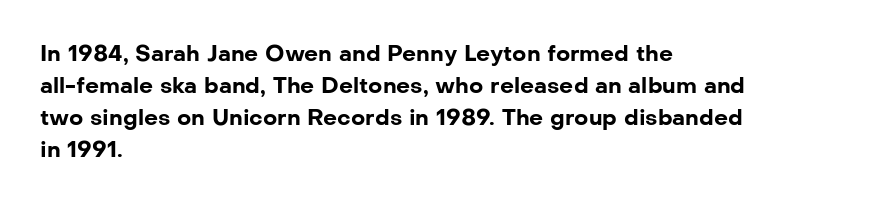
Q: Is the text bold? A: Yes.
Q: Is the text italic (slanted)? A: No, it is upright.
Q: Is the text underlined? A: No.
Q: How is the paragraph aligned? A: Left-aligned.
Q: Is the spacing between letters normal or unusually wide? A: Normal.
Q: Is the spacing between lines tight, normal or loose? A: Normal.
